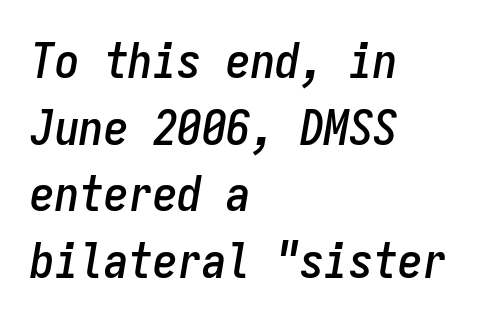
The image shows 49 px condensed type, italic (leaning right), monospaced; set left-aligned, normal line spacing (1.36x), normal letter spacing, not underlined; low stroke contrast and a medium x-height.
